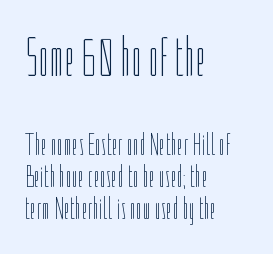
The image shows 56 px thin, condensed type, upright; set left-aligned, tight line spacing (1.0x), normal letter spacing, not underlined; the first (top) block is 1.75x larger; low stroke contrast and a medium x-height.
